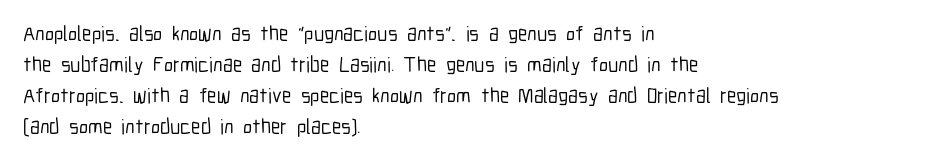
Does the copy run flush right? No — it runs flush left. The specimen reads as upright at a glance. Between one letter and the next there's only the usual sliver of space. The designer left line spacing at the default.
